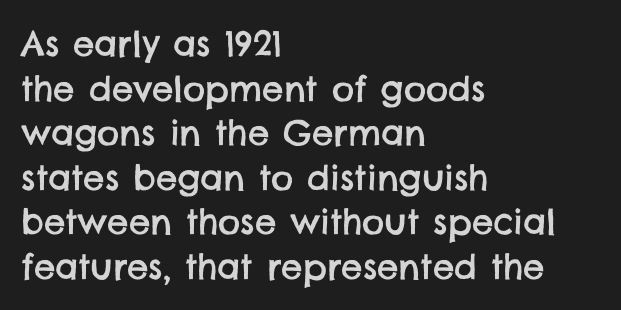
{"serif": "no", "width": "normal", "stroke_contrast": "low", "x_height": "large", "monospaced": "no", "underline": "no", "align": "left", "line_spacing": "normal", "line_spacing_ratio": 1.31, "letter_spacing": "normal", "letter_spacing_em": 0.0, "glyph_px": 34}
